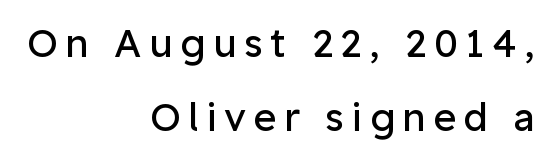
The text was rendered using a sans face with plain stroke endings. Clear beneath every line of the passage. Is this a fixed-width face? No — the glyphs have proportional, varying widths. Upright lettering throughout.
